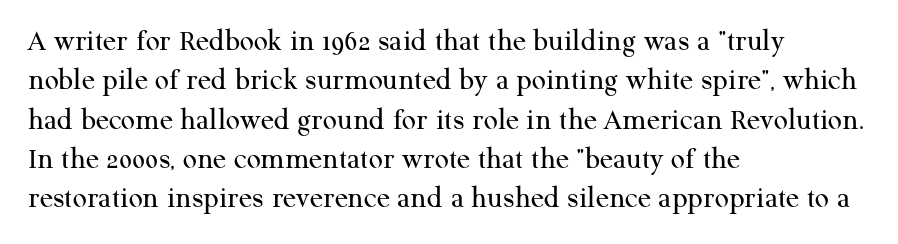
The image shows 31 px regular-weight serif type, upright; set left-aligned, normal line spacing (1.27x), normal letter spacing, not underlined; medium stroke contrast and a medium x-height.
